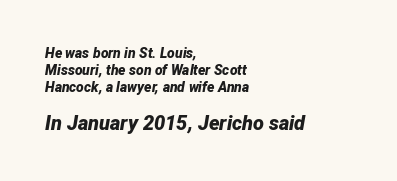
The letters in the lower block stand taller than those in the block above. A classic flush-left, rag-right setting is used for this passage. Notice how the stems are inclined rather than vertical — that's the hallmark of italics. The face used here has the dense, thick strokes of a bold. Each row of text sits above clean, open space.
